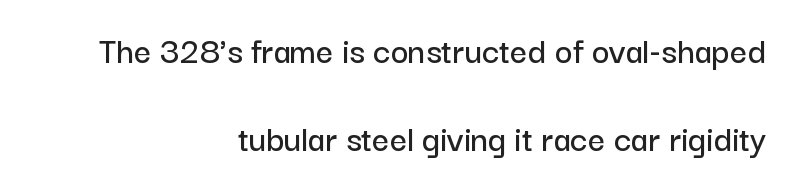
{"serif": "no", "italic": "no", "width": "normal", "stroke_contrast": "low", "x_height": "medium", "monospaced": "no", "underline": "no", "align": "right", "line_spacing": "loose", "line_spacing_ratio": 2.32, "letter_spacing": "normal", "letter_spacing_em": 0.0, "glyph_px": 38}
